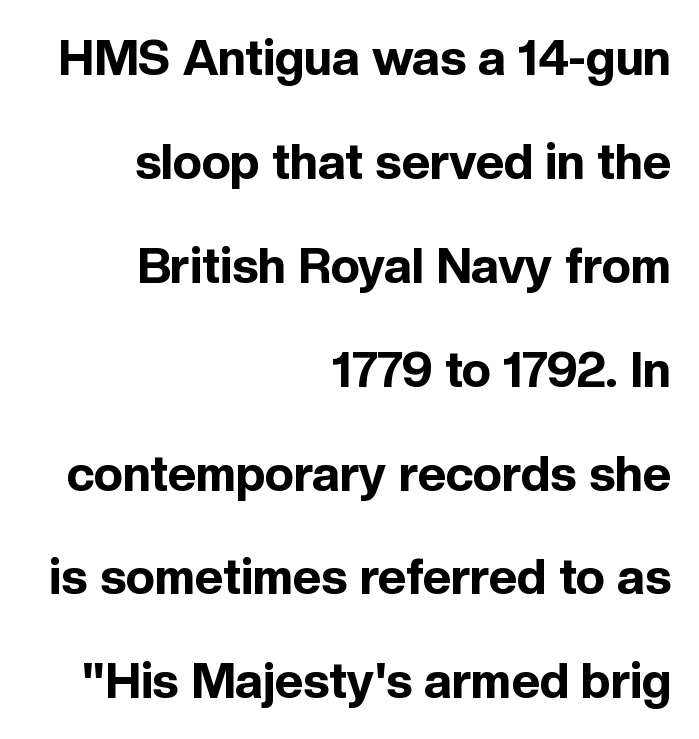
Q: Is the text bold? A: Yes.
Q: Is the text italic (slanted)? A: No, it is upright.
Q: Is the typeface a serif or a sans-serif typeface? A: Sans-serif.
Q: Is the text underlined? A: No.
Q: How is the paragraph aligned? A: Right-aligned.
Q: Is the spacing between letters normal or unusually wide? A: Normal.
Q: Is the spacing between lines tight, normal or loose? A: Loose.
Q: Width (condensed, normal, or wide)? A: Normal.
Q: x-height? A: Medium.
Q: Monospaced? A: No.
